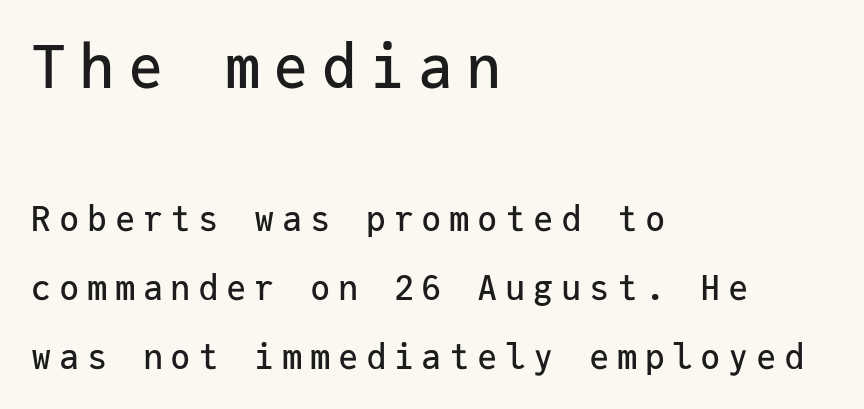
Q: Is the text italic (slanted)? A: No, it is upright.
Q: Is the typeface a serif or a sans-serif typeface? A: Sans-serif.
Q: Is the text underlined? A: No.
Q: How is the paragraph aligned? A: Left-aligned.
Q: Is the spacing between letters normal or unusually wide? A: Unusually wide.
Q: Is the spacing between lines tight, normal or loose? A: Loose.
Q: Which block of text is set in a larger size, the first (top) or the second (bottom)? A: The first (top) one.
Q: Width (condensed, normal, or wide)? A: Normal.
Q: Stroke contrast? A: Low.
Q: x-height? A: Medium.
Q: Monospaced? A: Yes.
